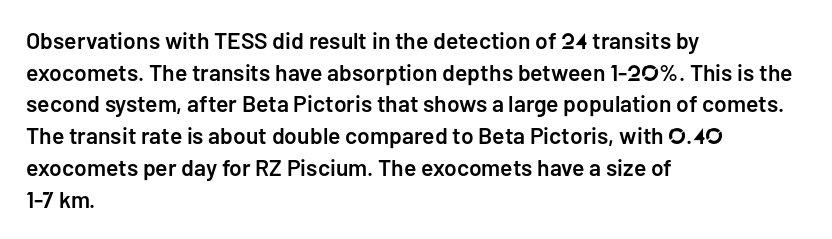
The image shows 23 px text type, upright; set left-aligned, normal line spacing (1.38x), normal letter spacing, not underlined.
